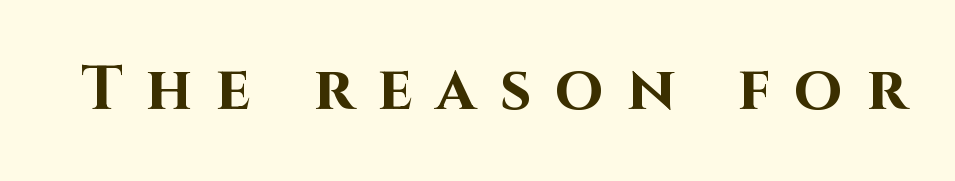
The image shows 62 px bold sans-serif type, upright; set unusually wide letter spacing (+0.38 em), not underlined; high stroke contrast and a large x-height.
